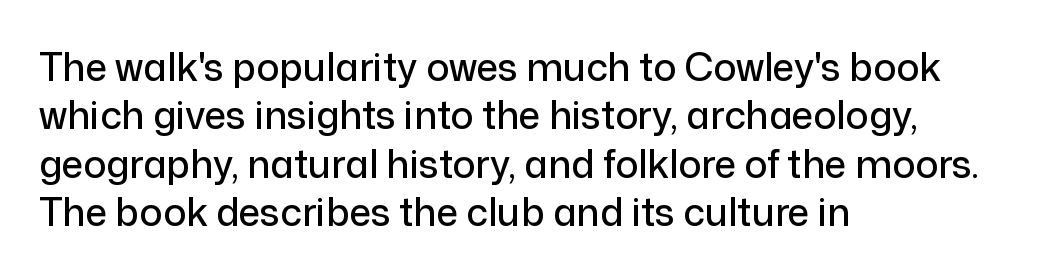
Interline gaps are of average width in this sample. A student would call this left alignment; a typographer would say flush left, rag right. Plain, unruled lines of type. You can tell from the bare stems that sans-serif type was used. Students, note that the glyphs here touch the page at normal intervals. These lines are rendered in a variable-pitch font.
